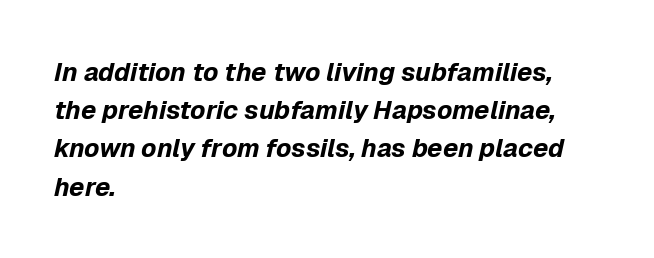
Q: Is the text bold? A: Yes.
Q: Is the text italic (slanted)? A: Yes, it leans right by about 12 degrees.
Q: Is the text underlined? A: No.
Q: How is the paragraph aligned? A: Left-aligned.
Q: Is the spacing between letters normal or unusually wide? A: Normal.
Q: Is the spacing between lines tight, normal or loose? A: Normal.
